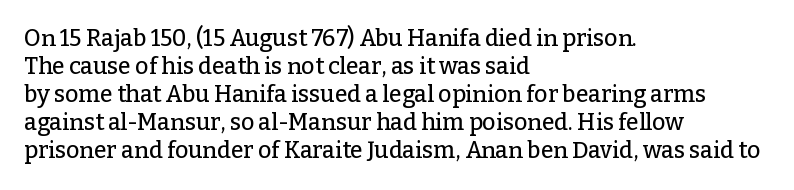
Q: Is the text italic (slanted)? A: No, it is upright.
Q: Is the text underlined? A: No.
Q: How is the paragraph aligned? A: Left-aligned.
Q: Is the spacing between letters normal or unusually wide? A: Normal.
